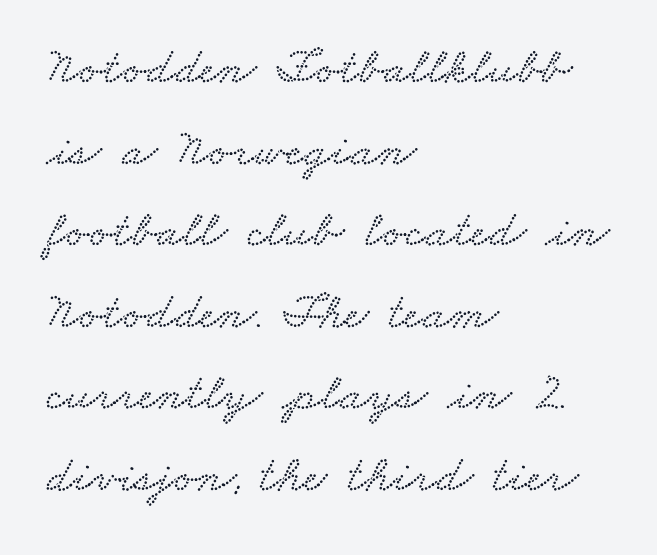
Q: Is the text underlined? A: No.
Q: How is the paragraph aligned? A: Left-aligned.
Q: Is the spacing between letters normal or unusually wide? A: Normal.
Q: Is the spacing between lines tight, normal or loose? A: Normal.
Q: Width (condensed, normal, or wide)? A: Wide.
Q: Stroke contrast? A: Low.
Q: x-height? A: Small.
Q: Monospaced? A: No.
